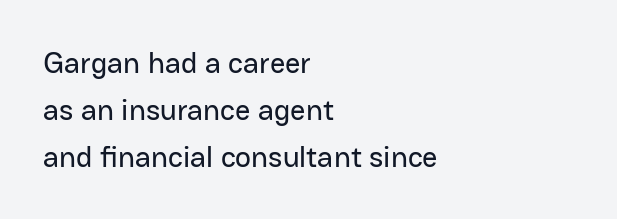
This sample uses a sans-serif face. Caption: multi-line text, flush left, ragged right. The rendering uses natural spacing where letterforms have individual widths. Standard letterfit; no display-style spreading of the glyphs.
